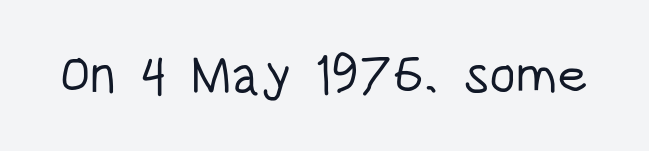
Q: Is the text bold? A: No.
Q: Is the text italic (slanted)? A: No, it is upright.
Q: Is the typeface a serif or a sans-serif typeface? A: Sans-serif.
Q: Is the text underlined? A: No.
Q: Is the spacing between letters normal or unusually wide? A: Normal.
Q: Width (condensed, normal, or wide)? A: Condensed.
Q: Stroke contrast? A: Low.
Q: x-height? A: Large.
Q: Monospaced? A: No.
